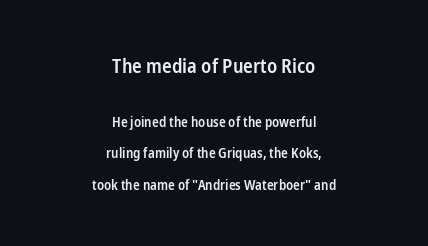
{"italic": "no", "bold": "semi", "underline": "no", "align": "center", "line_spacing": "loose", "line_spacing_ratio": 2.25, "letter_spacing": "normal", "letter_spacing_em": 0.0, "larger_block": "first", "size_ratio": 1.43, "glyph_px": 20}
